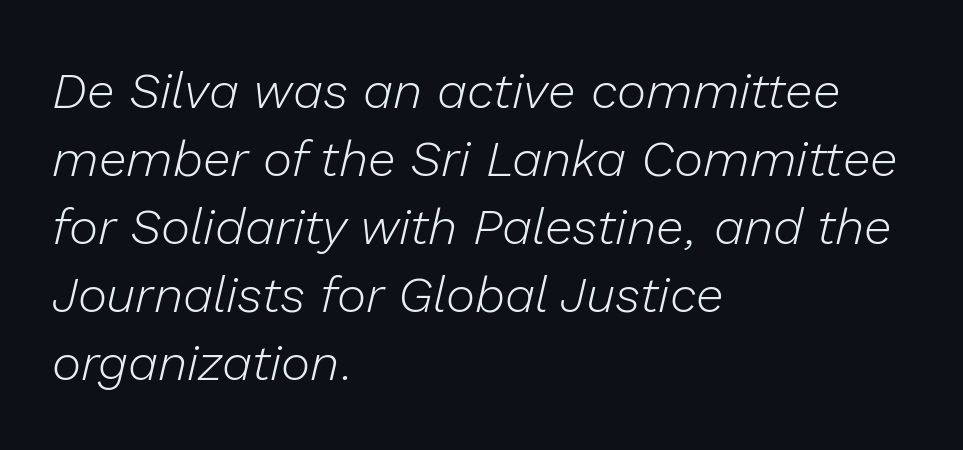
Decoration check: the copy has no underline. Proportional: the letters do not fall into vertical columns. These lines are set flush left with a ragged right edge. Bold? No — there's no thickening of the strokes.
